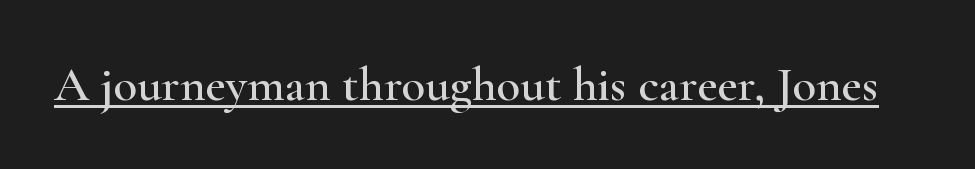
Spacing between characters is what you'd get straight out of the box. These lines are rendered in a variable-pitch font. The rendering shows small feet on the letterforms — a serif design. Underlining? Definitely there. The letters stand straight up with perfectly vertical stems.
